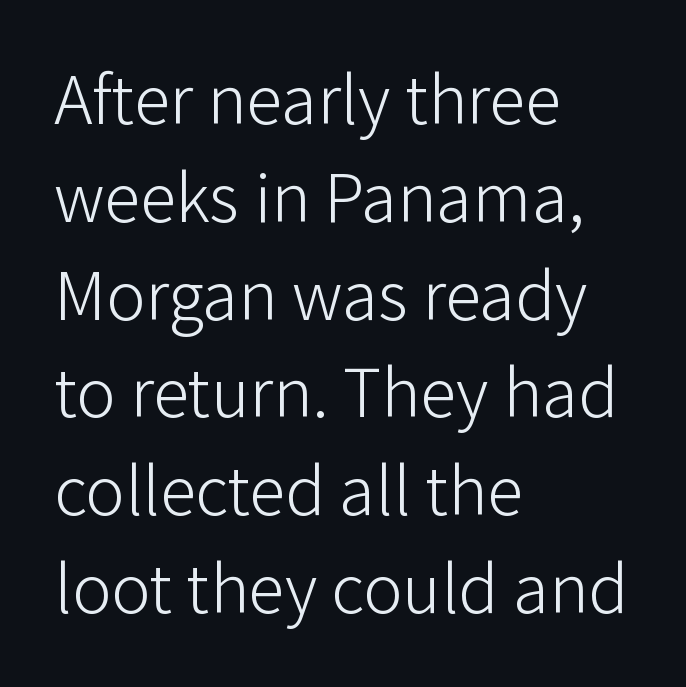
{"serif": "no", "italic": "no", "bold": "no", "weight": "light", "width": "normal", "stroke_contrast": "low", "x_height": "medium", "monospaced": "no", "underline": "no", "align": "left", "line_spacing": "normal", "line_spacing_ratio": 1.34, "letter_spacing": "normal", "letter_spacing_em": 0.0, "glyph_px": 73}
